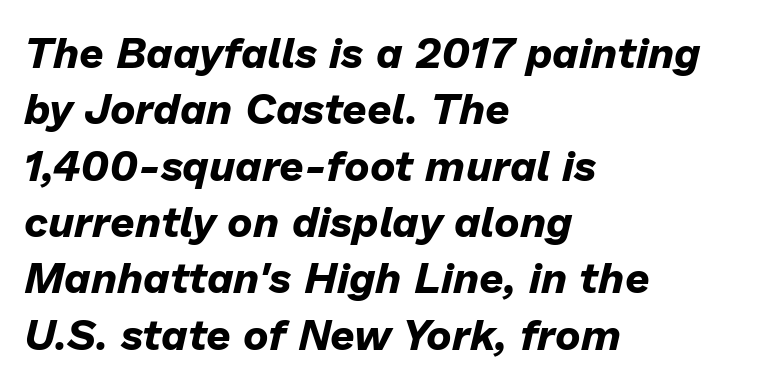
Q: Is the text bold? A: Yes.
Q: Is the text italic (slanted)? A: Yes, it leans right by about 13 degrees.
Q: Is the text underlined? A: No.
Q: How is the paragraph aligned? A: Left-aligned.
Q: Is the spacing between letters normal or unusually wide? A: Normal.
Q: Is the spacing between lines tight, normal or loose? A: Normal.
Q: Width (condensed, normal, or wide)? A: Normal.
Q: Stroke contrast? A: Low.
Q: x-height? A: Medium.
Q: Monospaced? A: No.
